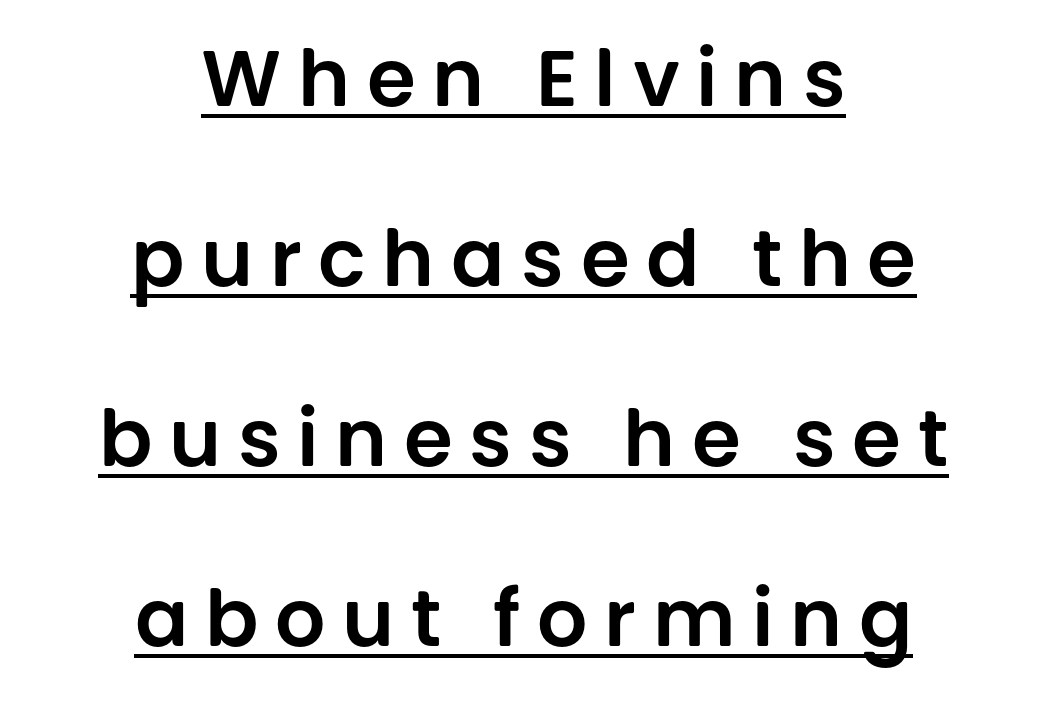
The image shows 79 px sans-serif type, upright; set centered, loose line spacing (2.28x), unusually wide letter spacing (+0.21 em), underlined; low stroke contrast and a large x-height.
